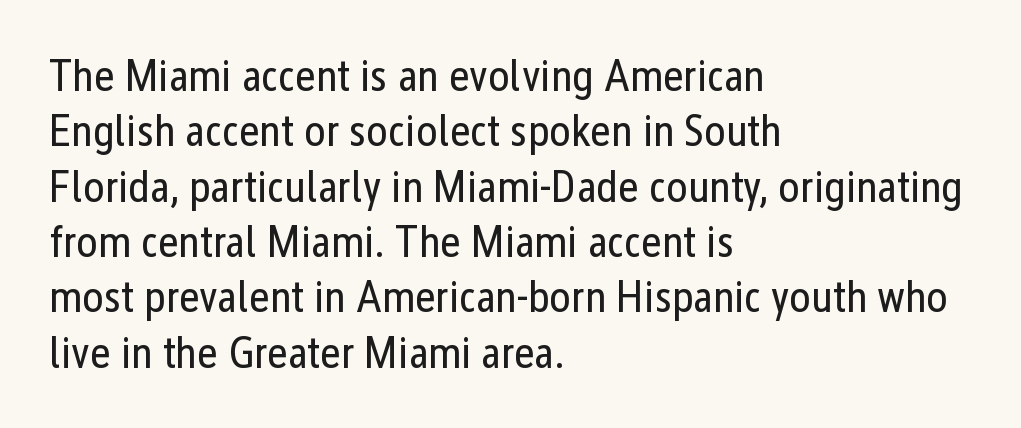
Q: Is the text bold? A: No.
Q: Is the text italic (slanted)? A: No, it is upright.
Q: Is the typeface a serif or a sans-serif typeface? A: Sans-serif.
Q: Is the text underlined? A: No.
Q: How is the paragraph aligned? A: Left-aligned.
Q: Is the spacing between letters normal or unusually wide? A: Normal.
Q: Width (condensed, normal, or wide)? A: Condensed.
Q: Stroke contrast? A: Low.
Q: x-height? A: Medium.
Q: Monospaced? A: No.
